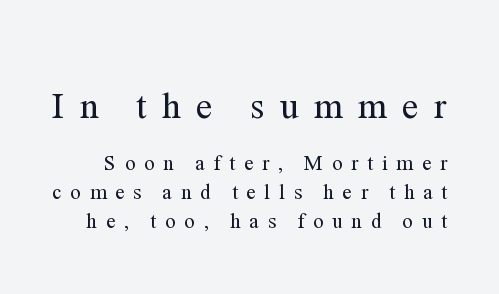
Q: Is the text bold? A: No.
Q: Is the text italic (slanted)? A: No, it is upright.
Q: Is the typeface a serif or a sans-serif typeface? A: Serif.
Q: Is the text underlined? A: No.
Q: Is the spacing between letters normal or unusually wide? A: Unusually wide.
Q: Is the spacing between lines tight, normal or loose? A: Normal.
Q: Which block of text is set in a larger size, the first (top) or the second (bottom)? A: The first (top) one.
Q: Width (condensed, normal, or wide)? A: Normal.
Q: Stroke contrast? A: Medium.
Q: x-height? A: Medium.
Q: Monospaced? A: No.
